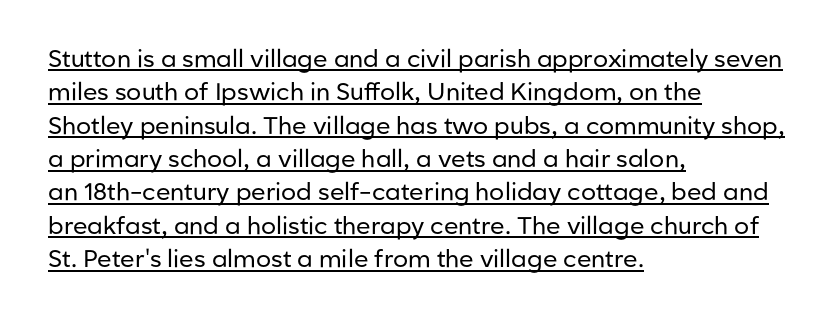
Q: Is the text bold? A: No.
Q: Is the text italic (slanted)? A: No, it is upright.
Q: Is the text underlined? A: Yes.
Q: How is the paragraph aligned? A: Left-aligned.
Q: Is the spacing between letters normal or unusually wide? A: Normal.
Q: Is the spacing between lines tight, normal or loose? A: Normal.
